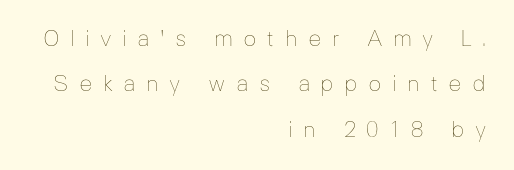
The specimen omits any rule beneath the text block's lines. The passage shown stacks its lines with a broad gap. The letters look calm and open, with moderate or lighter stems. Each line ends at the same right margin while the left side varies. Tracking here is generous; glyphs stand well apart from one another.
